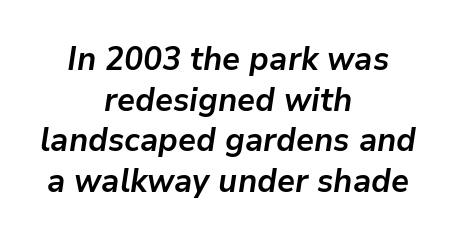
Q: Is the text bold? A: Yes.
Q: Is the text italic (slanted)? A: Yes, it leans right by about 9 degrees.
Q: Is the text underlined? A: No.
Q: How is the paragraph aligned? A: Centered.
Q: Is the spacing between letters normal or unusually wide? A: Normal.
Q: Width (condensed, normal, or wide)? A: Normal.
Q: Stroke contrast? A: Low.
Q: x-height? A: Medium.
Q: Monospaced? A: No.
